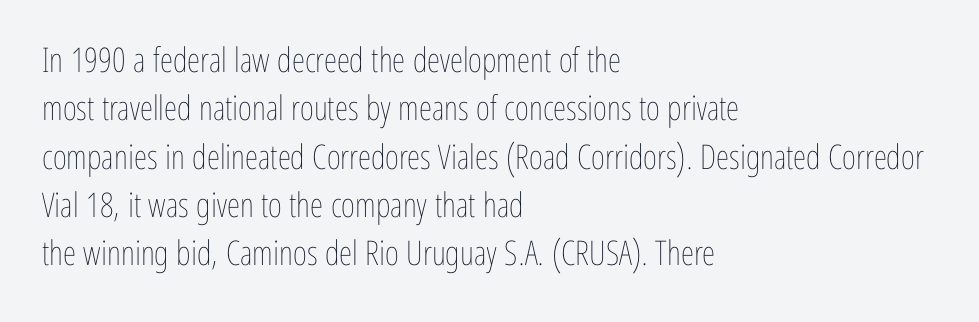
Caption: multi-line text, flush left, ragged right. If you drew a line through each stem, it would be perfectly vertical. Weight: in the light-to-regular range. The leading is moderate, giving the passage an even texture. Glyph-to-glyph distance matches everyday printed text. Underline: absent.
